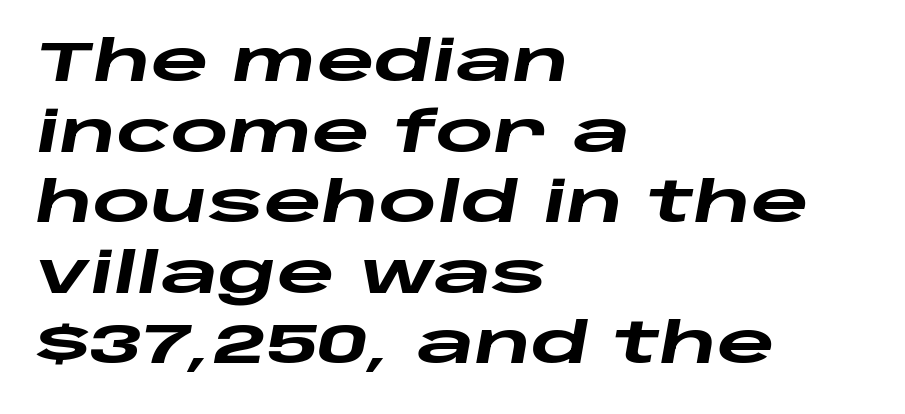
The passage shown has conventional tracking throughout. Looks like regular typesetting: each glyph gets only the width it needs. The strokes are fattened all the way to bold. In CSS terms this would be text-align: left. Notice how descenders clear the ascenders below comfortably — that's standard leading. The specimen reads as italic at a glance.
